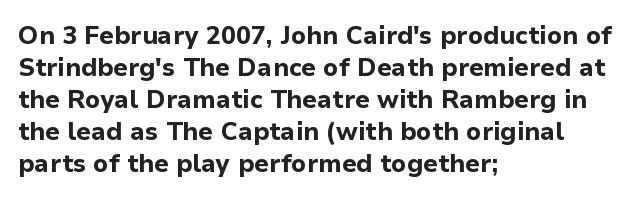
{"italic": "no", "bold": "yes", "underline": "no", "align": "left", "line_spacing": "normal", "line_spacing_ratio": 1.28, "letter_spacing": "normal", "letter_spacing_em": 0.0, "glyph_px": 25}
